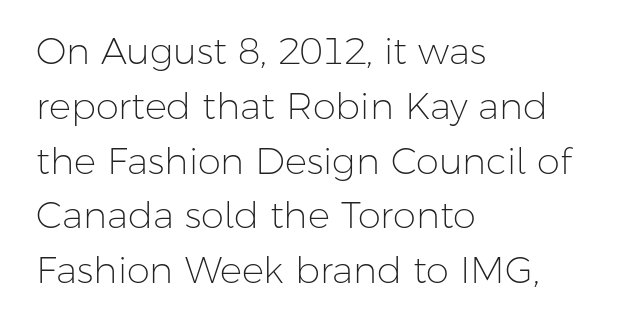
The face used here is proportionally spaced, like ordinary book or web type. Stem width sits at or under what a default text font uses. The passage is arranged the way most books set body copy — flush left. To sum up the face: it is a sans, with no serifs. Glance below the letters and you will spot only blank space. One glance says typical: line gaps are just what's usual.
